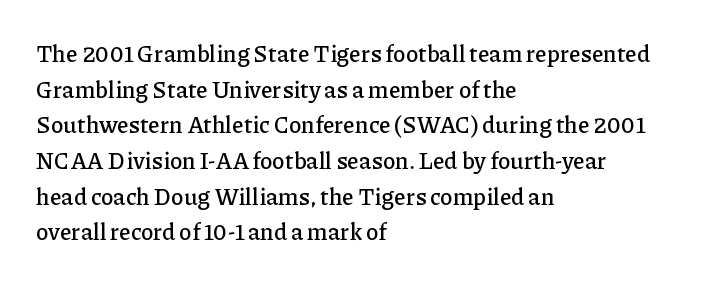
The image shows 23 px text type, upright; set left-aligned, normal line spacing (1.55x), normal letter spacing, not underlined.
